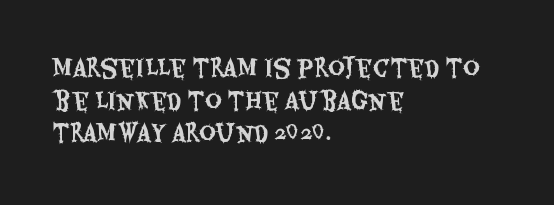
All the whitespace from short lines collects on the right. Standard letterfit; no display-style spreading of the glyphs. The area under the type is left untouched. Characters remain perfectly vertical along every line. If you measured baseline to baseline, you'd find a middling distance.
